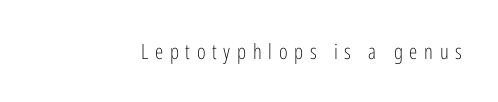
{"italic": "no", "bold": "no", "underline": "no", "letter_spacing": "wide", "letter_spacing_em": 0.32, "glyph_px": 21}
